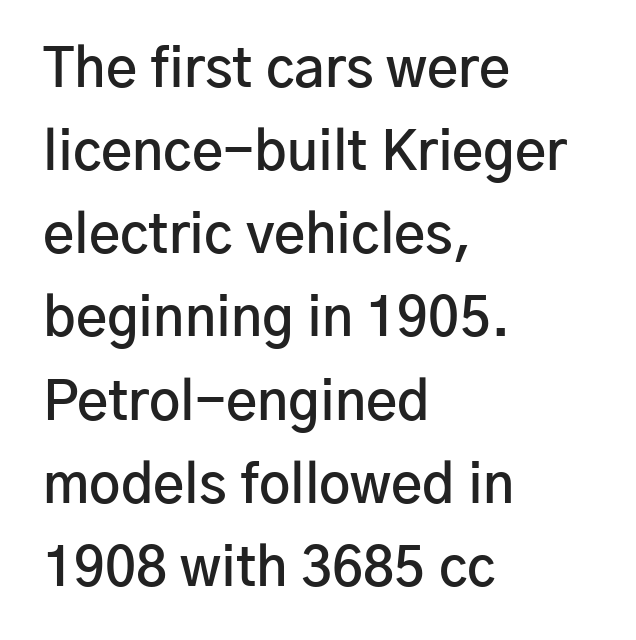
The image shows 54 px semibold sans-serif type, upright; set left-aligned, normal line spacing (1.54x), normal letter spacing, not underlined; low stroke contrast and a medium x-height.
